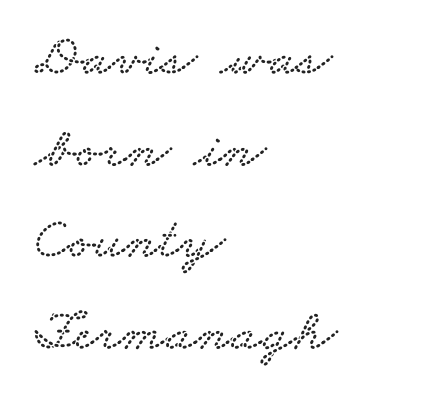
Quick note: underline off. A typesetter would call this leading conventional body-copy spacing. Is the block centered? No — it sits flush against the left margin. Nothing unusual about the tracking: characters are spaced as the font intends.
